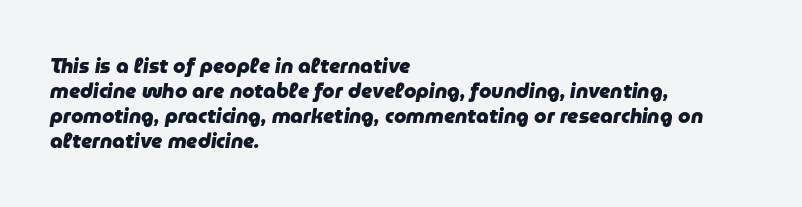
Q: Is the text bold? A: Yes.
Q: Is the text italic (slanted)? A: Yes, it leans right by about 9 degrees.
Q: Is the text underlined? A: No.
Q: How is the paragraph aligned? A: Left-aligned.
Q: Is the spacing between letters normal or unusually wide? A: Normal.
Q: Is the spacing between lines tight, normal or loose? A: Normal.
